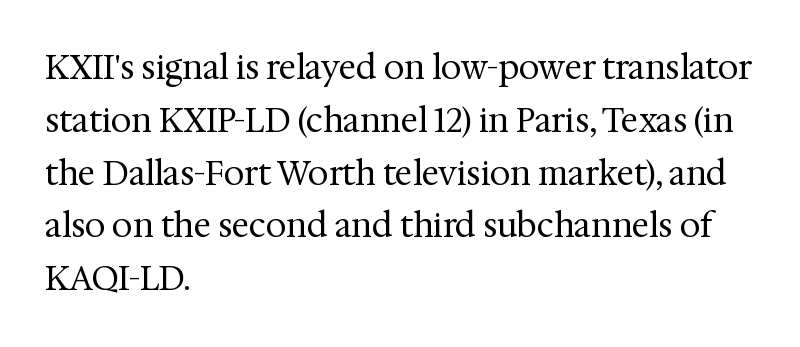
The image shows 33 px regular-weight serif type, upright; set left-aligned, normal line spacing (1.6x), normal letter spacing, not underlined; medium stroke contrast and a medium x-height.
